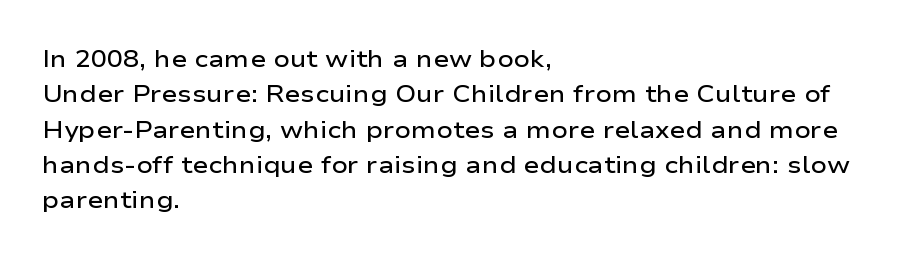
The image shows 24 px text type, upright; set left-aligned, normal line spacing (1.47x), normal letter spacing, not underlined.
